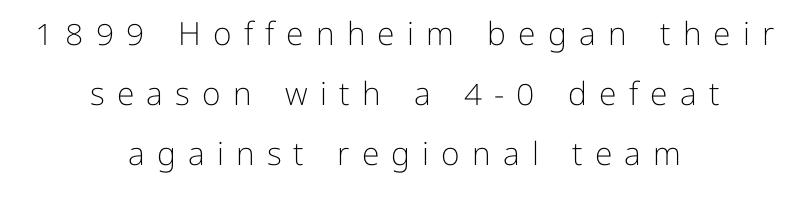
The image shows 32 px light sans-serif type, upright; set centered, line spacing 1.87x, unusually wide letter spacing (+0.38 em), not underlined; low stroke contrast and a medium x-height.
